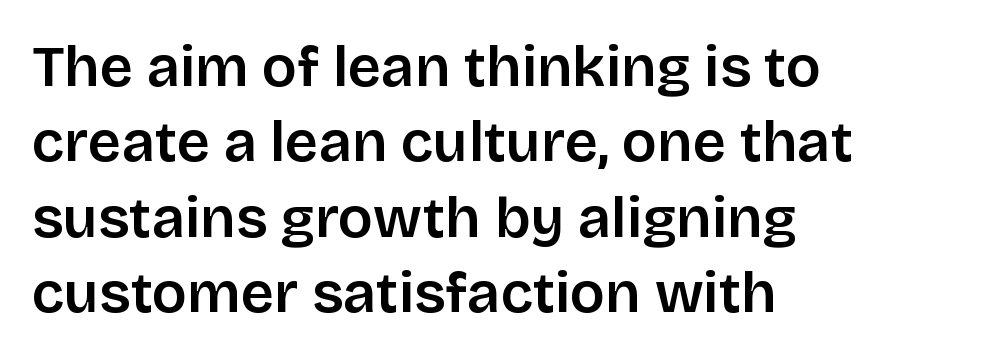
Line beginnings align vertically; line endings do not. Posture: straight, roman, zero tilt. The space between consecutive lines is moderate. What kind of face is this? One without serifs — a sans.
